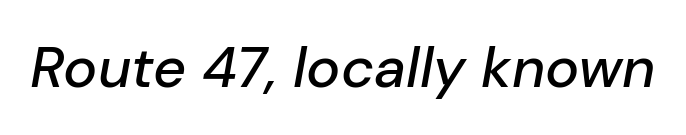
{"italic": "yes", "lean": "right", "slant_degrees": 10, "width": "normal", "stroke_contrast": "low", "x_height": "medium", "monospaced": "no", "underline": "no", "letter_spacing": "normal", "letter_spacing_em": 0.0, "glyph_px": 57}
